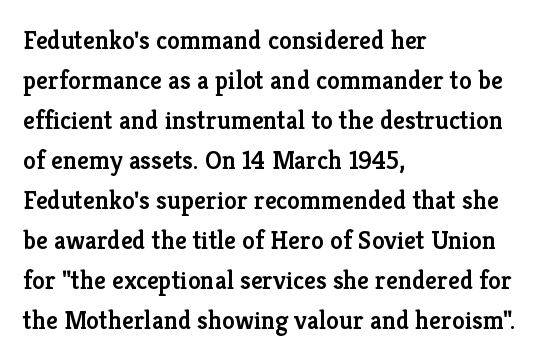
{"italic": "no", "bold": "semi", "underline": "no", "align": "left", "line_spacing": "normal", "line_spacing_ratio": 1.54, "letter_spacing": "normal", "letter_spacing_em": 0.0, "glyph_px": 26}
